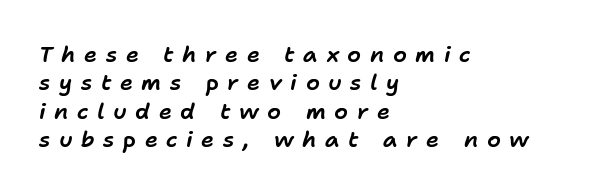
This sample uses an oblique cut, with every glyph tilted off the vertical. Alignment: flush left. Characters follow at a spacing far wider than the type designer built in. Check the space under the baseline: it is left empty. These lines sit exactly where default settings would place them.
